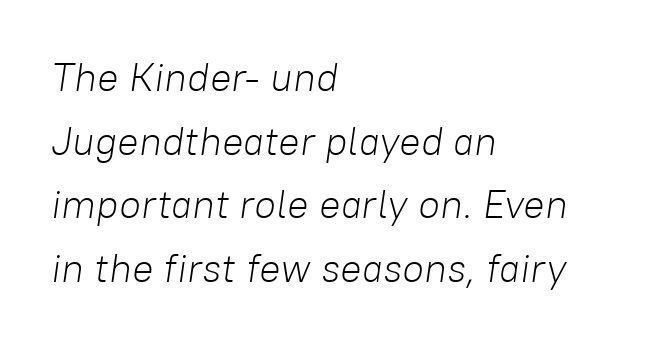
The image shows 40 px light type, italic (leaning right); set left-aligned, normal line spacing (1.59x), normal letter spacing, not underlined; low stroke contrast and a medium x-height.
